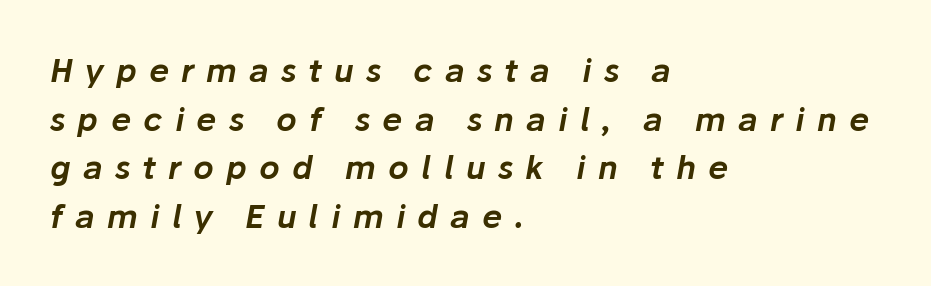
The image shows 32 px text type, italic (leaning right); set left-aligned, normal line spacing (1.52x), unusually wide letter spacing (+0.38 em), not underlined; low stroke contrast and a medium x-height.
